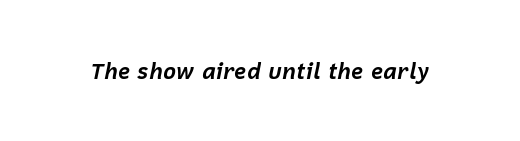
Plain, unruled lines of type. Nobody touched the tracking dial on this one. Each glyph is drawn with heavy, bold strokes. The typography opts for an oblique posture over an upright one.
